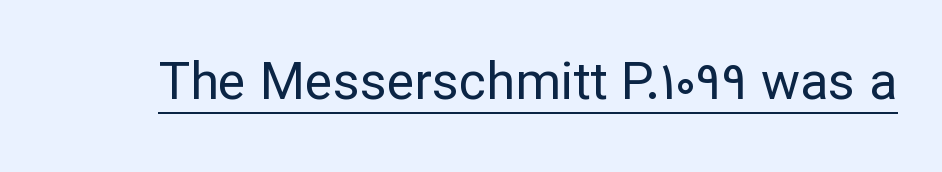
Q: Is the text bold? A: No.
Q: Is the text italic (slanted)? A: No, it is upright.
Q: Is the typeface a serif or a sans-serif typeface? A: Sans-serif.
Q: Is the text underlined? A: Yes.
Q: Is the spacing between letters normal or unusually wide? A: Normal.
Q: Width (condensed, normal, or wide)? A: Normal.
Q: Stroke contrast? A: Low.
Q: x-height? A: Medium.
Q: Monospaced? A: No.
